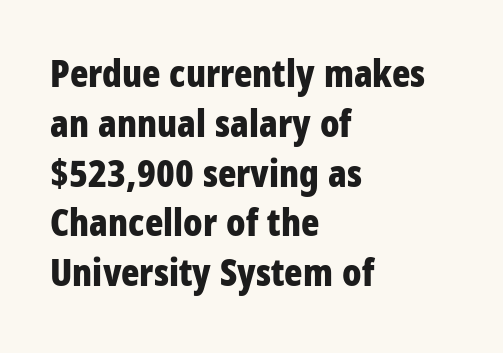
One-word summary of the alignment: left. Notice how descenders clear the ascenders below comfortably — that's standard leading. When letters stand straight like this, we call the style roman or upright. Each glyph is drawn with heavy, bold strokes. Tracking value appears to be zero — textbook default spacing.
